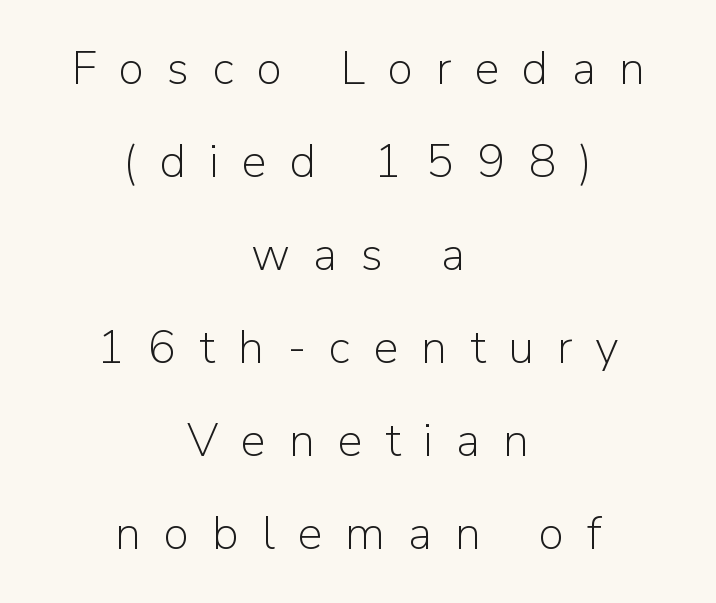
{"serif": "no", "italic": "no", "bold": "no", "weight": "light", "width": "normal", "stroke_contrast": "low", "x_height": "medium", "monospaced": "no", "underline": "no", "align": "center", "line_spacing": "loose", "line_spacing_ratio": 1.98, "letter_spacing": "wide", "letter_spacing_em": 0.49, "glyph_px": 47}
